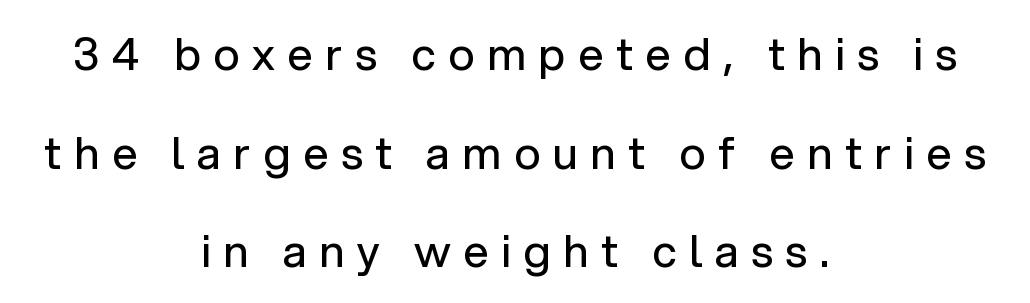
Q: Is the text bold? A: No.
Q: Is the text italic (slanted)? A: No, it is upright.
Q: Is the typeface a serif or a sans-serif typeface? A: Sans-serif.
Q: Is the text underlined? A: No.
Q: How is the paragraph aligned? A: Centered.
Q: Is the spacing between letters normal or unusually wide? A: Unusually wide.
Q: Is the spacing between lines tight, normal or loose? A: Loose.
Q: Width (condensed, normal, or wide)? A: Normal.
Q: Stroke contrast? A: Low.
Q: x-height? A: Medium.
Q: Monospaced? A: No.
